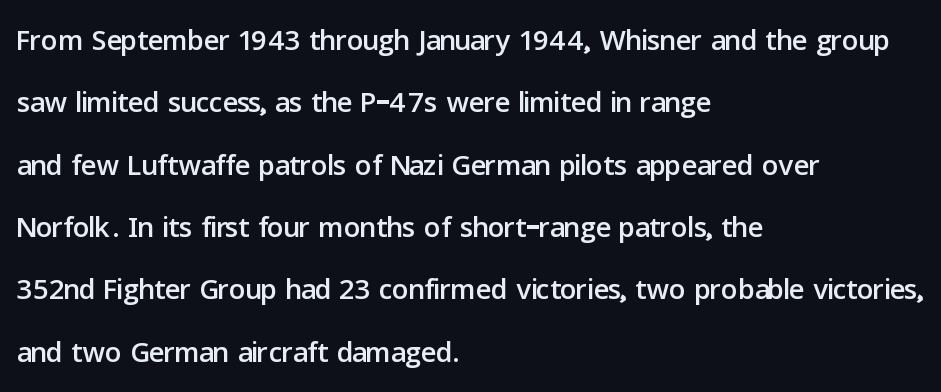
The image shows 41 px sans-serif type, upright; set left-aligned, normal line spacing (1.52x), normal letter spacing, not underlined; low stroke contrast and a medium x-height.
